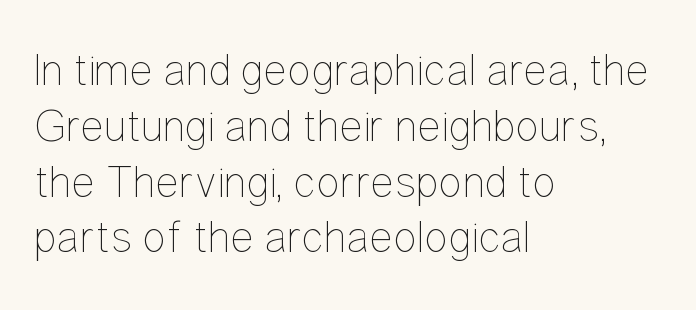
The image shows 45 px thin, condensed type, upright; set left-aligned, line spacing 1.24x, normal letter spacing, not underlined; low stroke contrast and a medium x-height.
